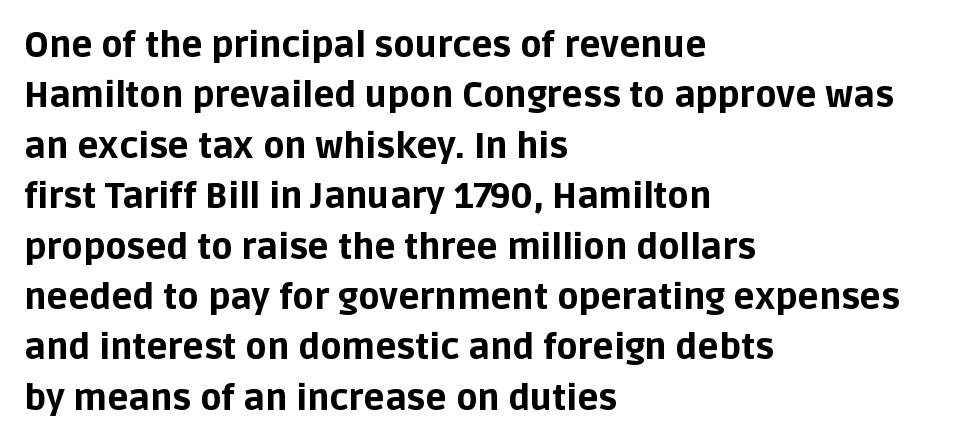
The image shows 35 px bold sans-serif type, upright; set left-aligned, normal line spacing (1.44x), normal letter spacing, not underlined; low stroke contrast and a large x-height.
